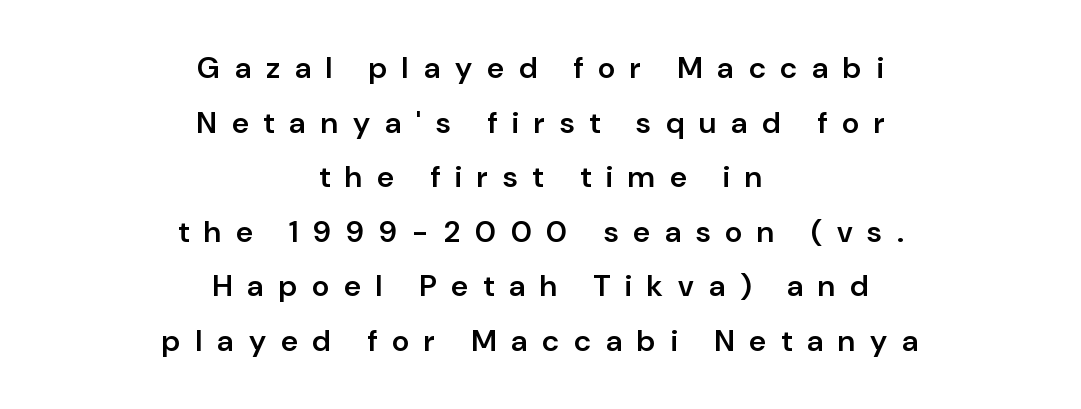
Posture: straight, roman, zero tilt. The typesetter chose a symmetrical, centered arrangement here. Compared with an ordinary text face, these strokes are moderately heavier — a semibold. Looks like regular typesetting: each glyph gets only the width it needs. Glyph-to-glyph distance is far greater than everyday printed text. Are there feet on the stems? There aren't — it's a sans.
